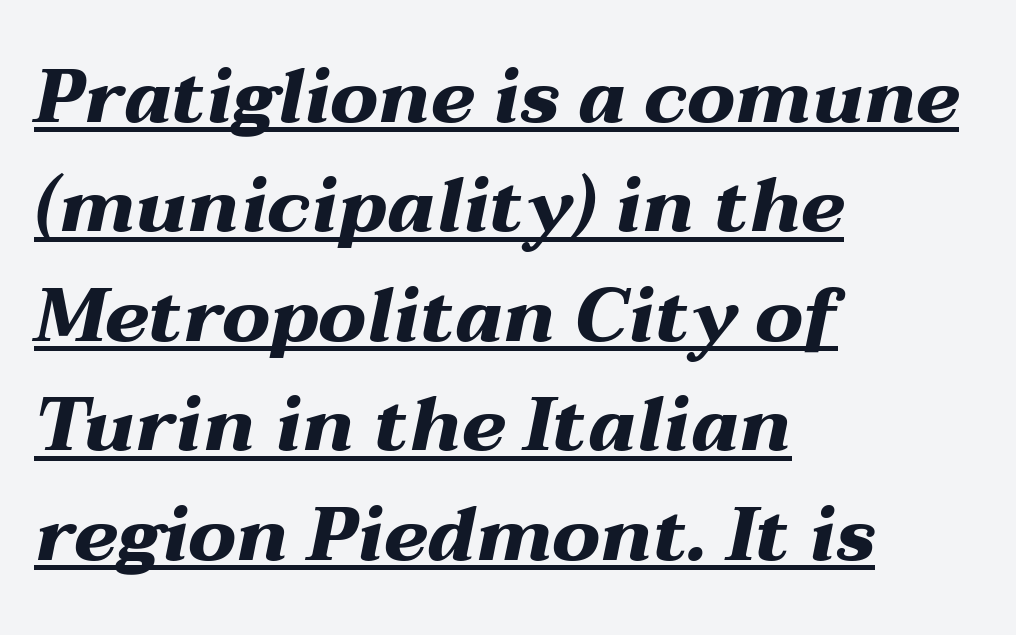
{"italic": "yes", "lean": "right", "slant_degrees": 12, "bold": "yes", "weight": "heavy", "width": "wide", "stroke_contrast": "medium", "x_height": "medium", "monospaced": "no", "underline": "yes", "align": "left", "line_spacing": "normal", "line_spacing_ratio": 1.46, "letter_spacing": "normal", "letter_spacing_em": 0.0, "glyph_px": 75}
